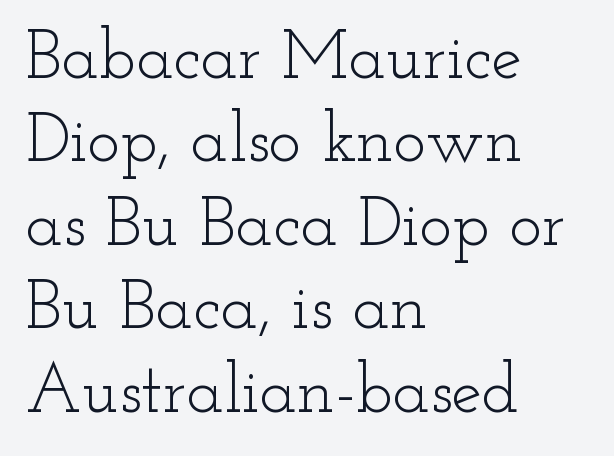
The image shows 69 px light, wide serif type, upright; set left-aligned, line spacing 1.21x, normal letter spacing, not underlined; low stroke contrast and a small x-height.
